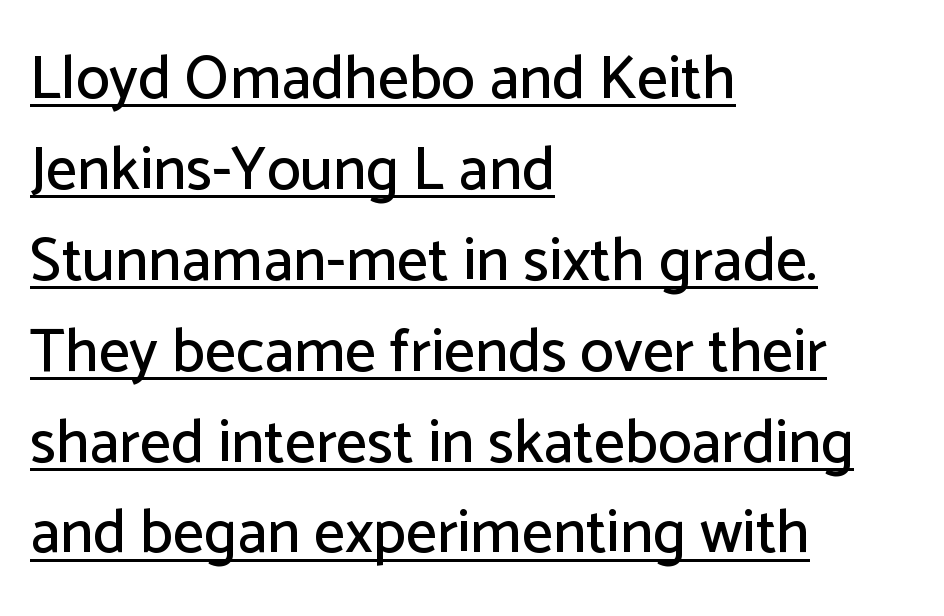
Q: Is the text italic (slanted)? A: No, it is upright.
Q: Is the typeface a serif or a sans-serif typeface? A: Sans-serif.
Q: Is the text underlined? A: Yes.
Q: How is the paragraph aligned? A: Left-aligned.
Q: Is the spacing between letters normal or unusually wide? A: Normal.
Q: Is the spacing between lines tight, normal or loose? A: Normal.
Q: Width (condensed, normal, or wide)? A: Normal.
Q: Stroke contrast? A: Low.
Q: x-height? A: Medium.
Q: Monospaced? A: No.
